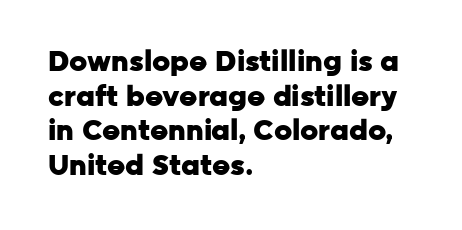
The typesetting leans heavy: a genuine bold. The type sits square on the baseline with zero lean. Check the space under the baseline: it is left empty. Here the designer chose a conventional face with non-uniform glyph widths.
